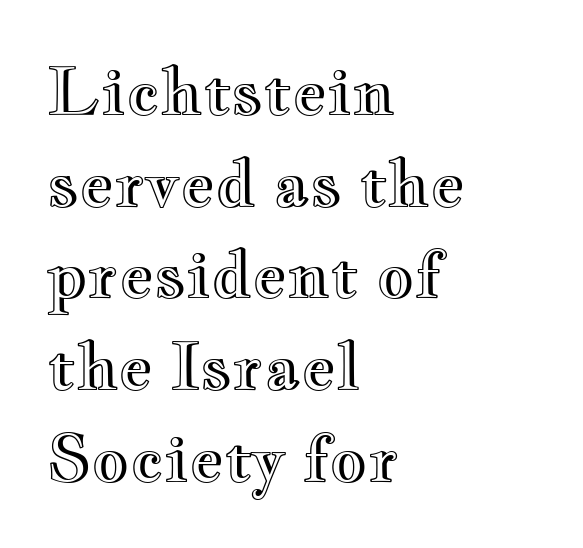
The image shows 65 px wide type, upright; set left-aligned, normal line spacing (1.41x), normal letter spacing, not underlined; a small x-height.
